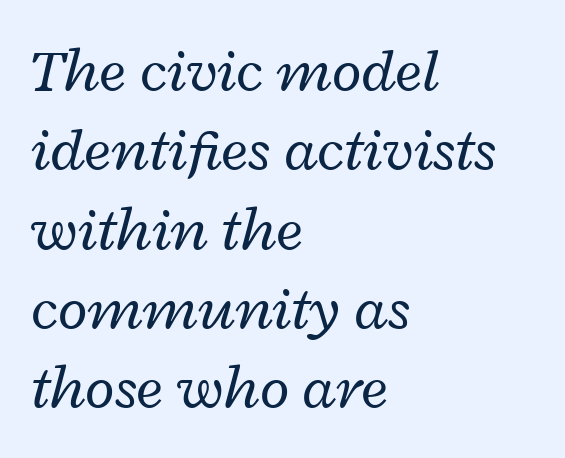
The image shows 61 px regular-weight, wide type, italic (leaning right); set left-aligned, normal line spacing (1.3x), normal letter spacing, not underlined; low stroke contrast and a medium x-height.
